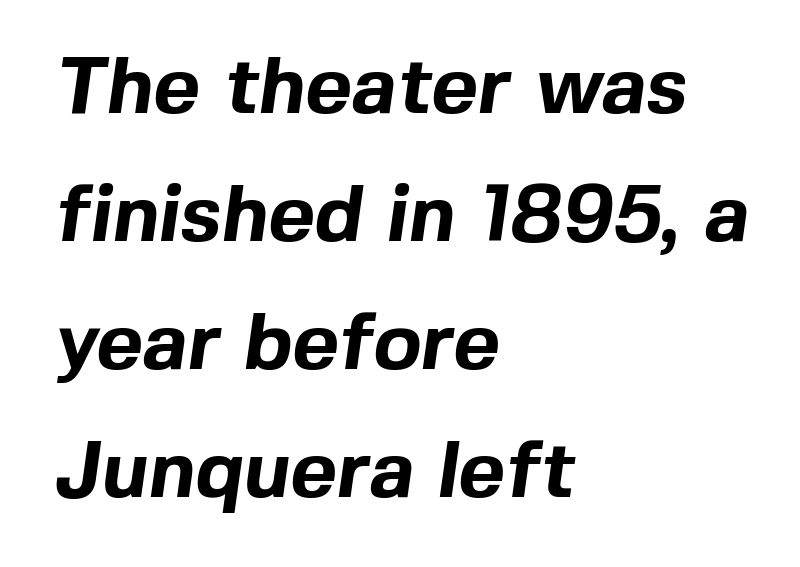
Each word holds together tightly as a unit, with standard inter-letter gaps. Weight check: bold — yes, fully. Notice how descenders clear the ascenders below comfortably — that's standard leading. You can tell from the bare stems that sans-serif type was used. The gap between lines stays unmarked. The typesetter chose a ragged-right arrangement here.
